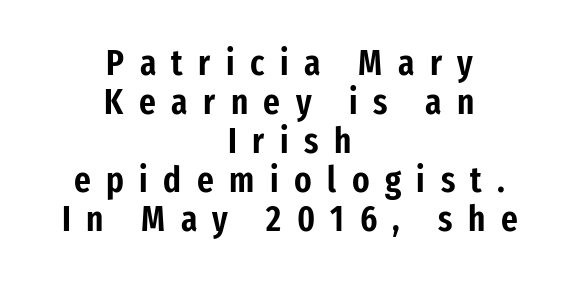
The vertical gap from one line to the next is small. Each line is balanced around a shared central axis. Ascenders rise straight up at ninety degrees. The font family rendered here belongs to the sans-serif group. The foot of each line stays bare and open. The rendering inserts visible extra space after every character.
